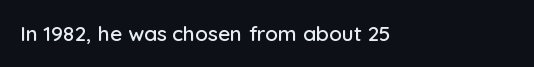
Every character sits straight up, as roman type does. The string is rendered with underlining switched off. Students, note that the glyphs here touch the page at normal intervals.
